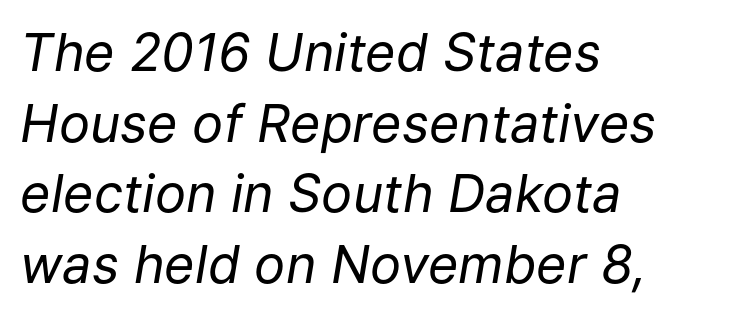
The image shows 52 px regular-weight type, italic (leaning right); set left-aligned, normal line spacing (1.36x), normal letter spacing, not underlined; low stroke contrast and a medium x-height.
